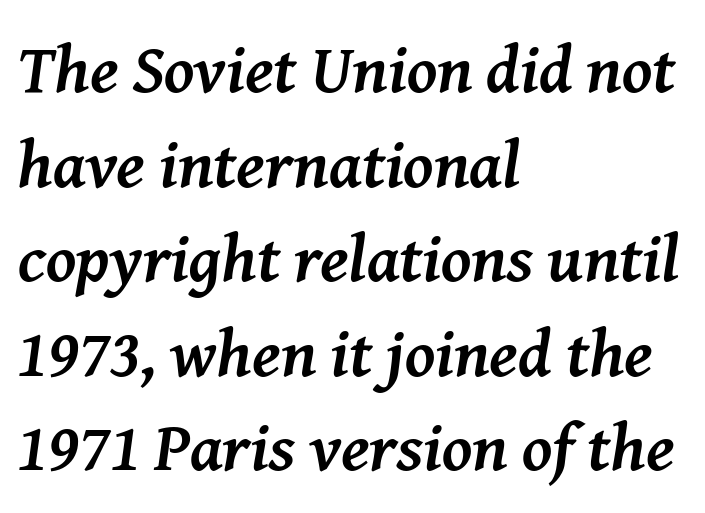
The image shows 68 px semibold serif type, italic (leaning right); set left-aligned, normal line spacing (1.39x), normal letter spacing, not underlined; medium stroke contrast and a medium x-height.
